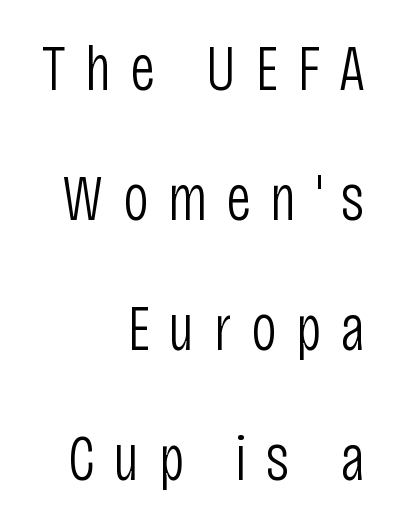
{"serif": "no", "italic": "no", "bold": "no", "weight": "light", "width": "condensed", "stroke_contrast": "low", "x_height": "large", "monospaced": "no", "underline": "no", "align": "right", "line_spacing": "loose", "line_spacing_ratio": 2.03, "letter_spacing": "wide", "letter_spacing_em": 0.3, "glyph_px": 64}
